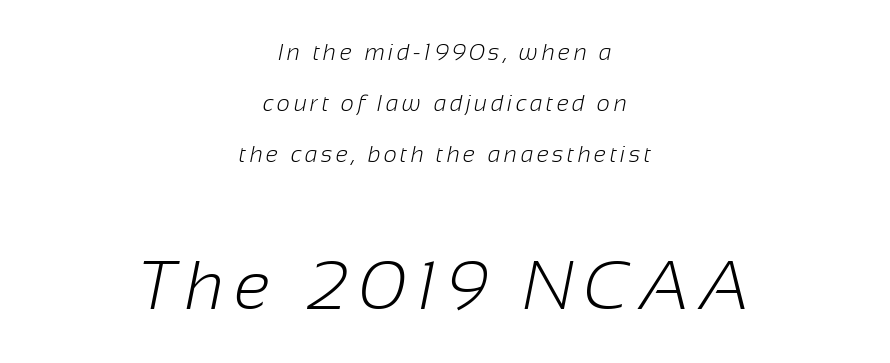
Q: Is the text bold? A: No.
Q: Is the typeface a serif or a sans-serif typeface? A: Sans-serif.
Q: Is the text underlined? A: No.
Q: How is the paragraph aligned? A: Centered.
Q: Is the spacing between lines tight, normal or loose? A: Loose.
Q: Which block of text is set in a larger size, the first (top) or the second (bottom)? A: The second (bottom) one.
Q: Width (condensed, normal, or wide)? A: Normal.
Q: Stroke contrast? A: Low.
Q: x-height? A: Medium.
Q: Monospaced? A: No.
